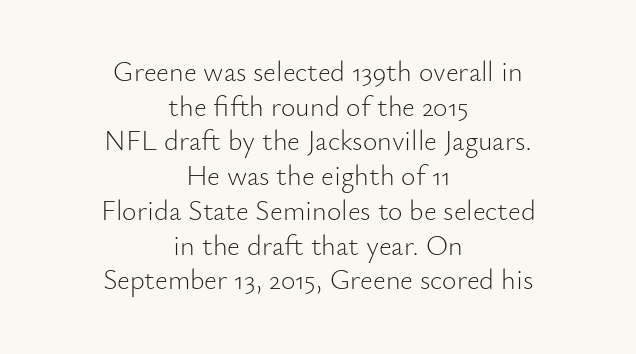
{"serif": "no", "italic": "no", "bold": "no", "weight": "light", "width": "normal", "stroke_contrast": "low", "x_height": "small", "monospaced": "no", "underline": "no", "align": "center", "line_spacing_ratio": 1.24, "letter_spacing": "normal", "letter_spacing_em": 0.0, "glyph_px": 28}
